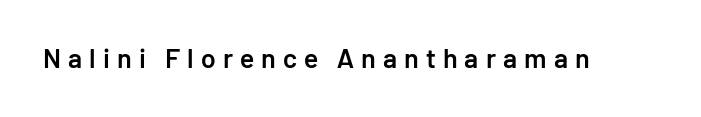
Just letters on the line, the space beneath them empty. Does the lettering tilt? It doesn't — this is upright. The tracking reads as deliberately expanded to a designer's eye. The glyphs have the mass of a demibold cut, below bold.
